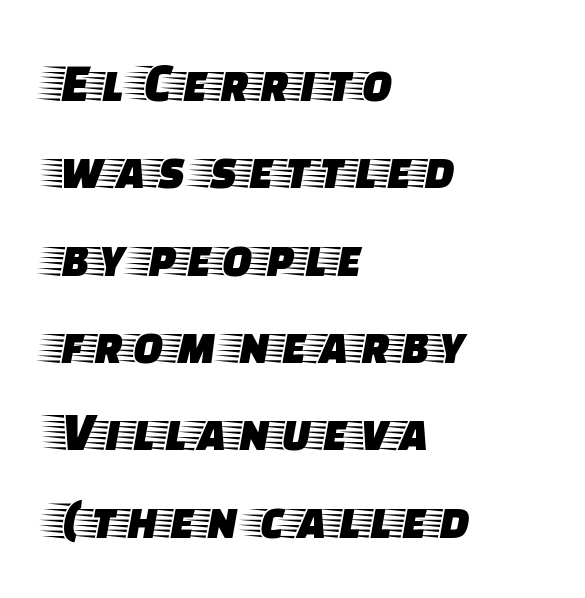
Q: Is the text italic (slanted)? A: Yes.
Q: Is the typeface a serif or a sans-serif typeface? A: Serif.
Q: Is the text underlined? A: No.
Q: How is the paragraph aligned? A: Left-aligned.
Q: Is the spacing between letters normal or unusually wide? A: Normal.
Q: Is the spacing between lines tight, normal or loose? A: Normal.
Q: Width (condensed, normal, or wide)? A: Wide.
Q: Stroke contrast? A: Low.
Q: x-height? A: Large.
Q: Monospaced? A: No.
